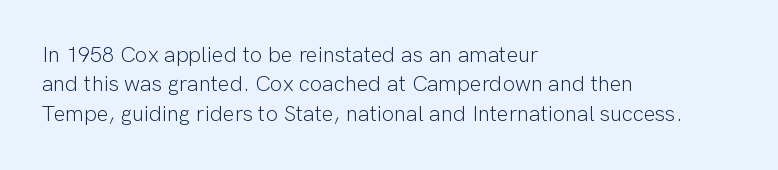
Bare-footed words on every line. Every stem runs plumb, perpendicular to the baseline. The typesetting does not lean heavy: it is not bold. Tracking value appears to be zero — textbook default spacing. The vertical gap from one line to the next is medium.
